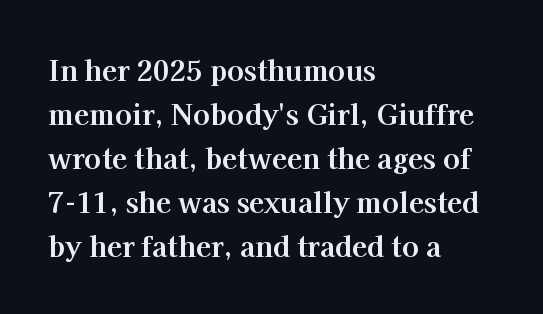
The lettering holds an erect, upright posture throughout. The letters advance in unequal steps, a hallmark of proportional type. Vertical spacing — default. The letters are bold, with thick, heavy strokes.
